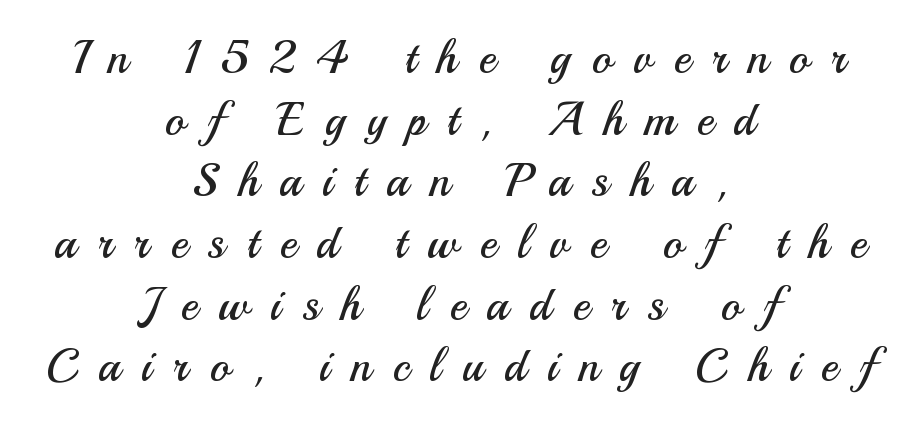
The image shows 46 px regular-weight sans-serif type; set centered, normal line spacing (1.34x), unusually wide letter spacing (+0.46 em), not underlined; medium stroke contrast and a small x-height.
